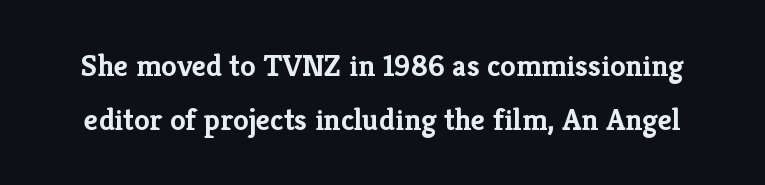
Q: Is the text bold? A: Yes.
Q: Is the text italic (slanted)? A: No, it is upright.
Q: Is the typeface a serif or a sans-serif typeface? A: Serif.
Q: Is the text underlined? A: No.
Q: Is the spacing between letters normal or unusually wide? A: Normal.
Q: Width (condensed, normal, or wide)? A: Normal.
Q: Stroke contrast? A: Low.
Q: x-height? A: Medium.
Q: Monospaced? A: No.
